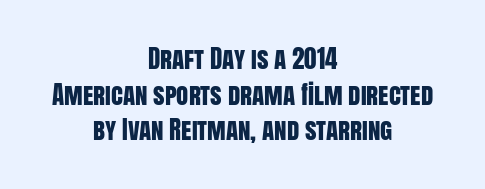
{"italic": "no", "underline": "no", "align": "center", "line_spacing": "normal", "line_spacing_ratio": 1.43, "letter_spacing": "normal", "letter_spacing_em": 0.0, "glyph_px": 25}
